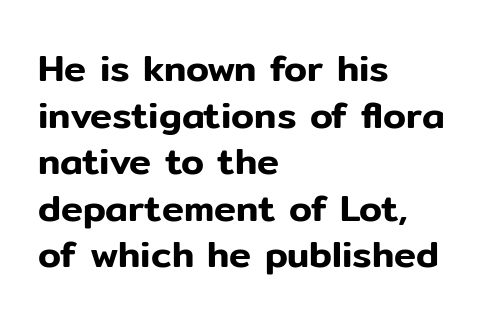
{"serif": "no", "italic": "no", "width": "normal", "stroke_contrast": "low", "x_height": "medium", "monospaced": "no", "underline": "no", "align": "left", "line_spacing": "normal", "line_spacing_ratio": 1.26, "letter_spacing": "normal", "letter_spacing_em": 0.0, "glyph_px": 37}
